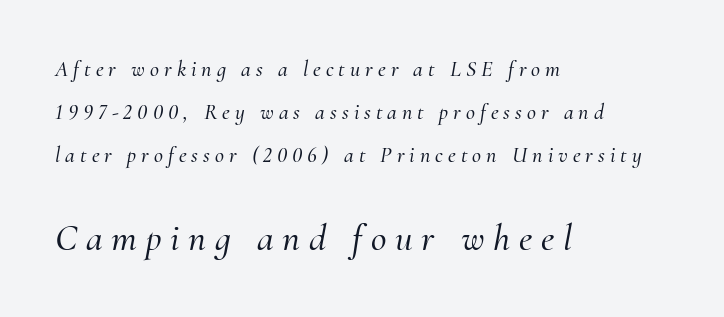
{"serif": "yes", "italic": "yes", "lean": "right", "slant_degrees": 10, "width": "normal", "stroke_contrast": "medium", "x_height": "small", "monospaced": "no", "underline": "no", "align": "left", "line_spacing": "loose", "line_spacing_ratio": 1.95, "letter_spacing": "wide", "letter_spacing_em": 0.23, "larger_block": "second", "size_ratio": 1.73, "glyph_px": 38}
